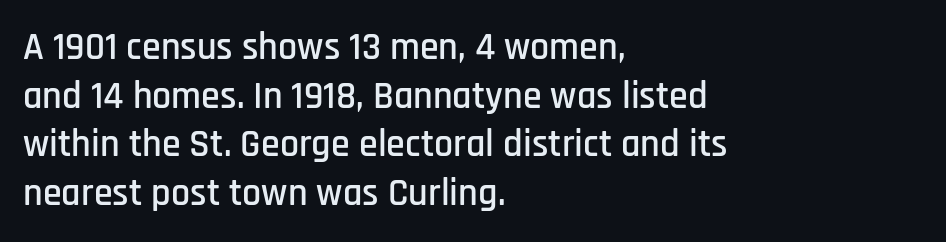
Underlining? Definitely not there. This block has exactly the height ordinary leading produces. Line beginnings align vertically; line endings do not. This rendering employs a face without finishing strokes, i.e., a sans-serif. Each letter keeps its own natural width here, so spacing adapts to shape. Standard letterfit; no display-style spreading of the glyphs.
